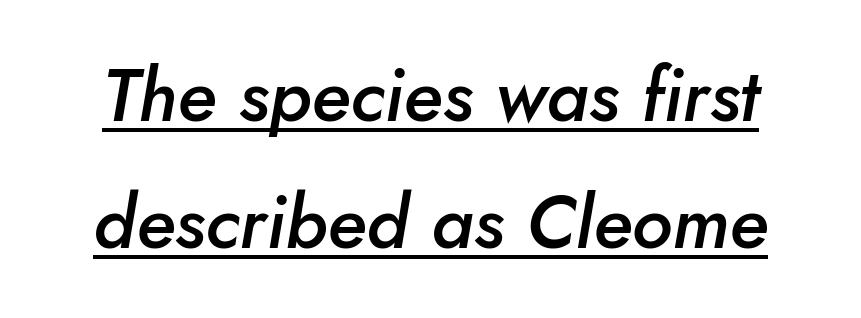
How are the letters spaced? Ordinarily, with no added tracking. Somebody hit Ctrl+U on this one — the words are underlined. Observe the lean: these are italic letterforms. A somewhat darkened texture: the type is semibold rather than bold.
